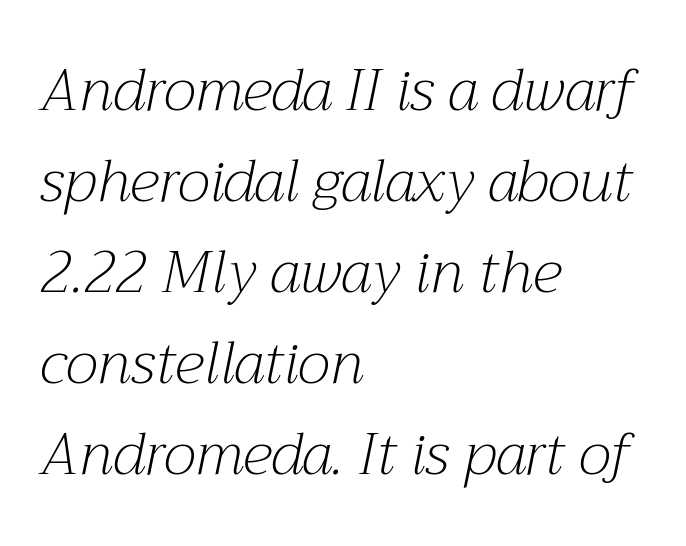
In terms of letterform style, serifs are clearly present. In CSS terms this would be text-align: left. The passage shown stacks its lines at a standard gap. Think of a printed novel: that variable character pitch is what you see here. Students, note that the glyphs here touch the page at normal intervals.
